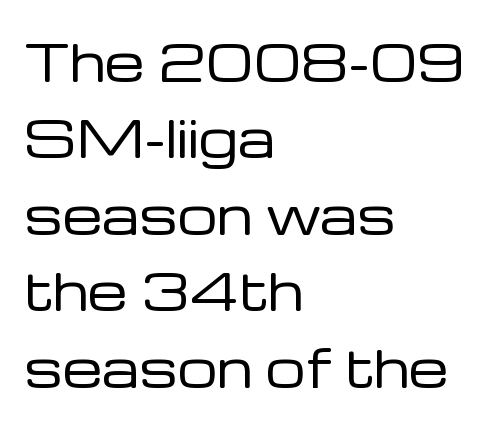
Check the space under the baseline: it is left empty. Here the designer chose a conventional face with non-uniform glyph widths. Observe the ordinary spacing: letters are neighbours, not strangers. The lettering holds an erect, upright posture throughout. Type style note: lacks serifs. Each new line begins a customary step beneath the previous one.
